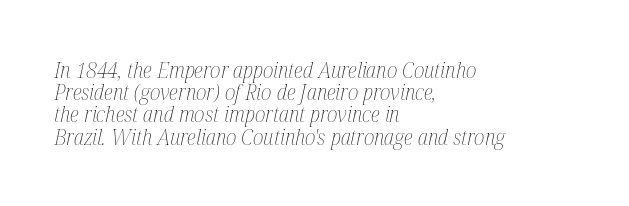
A clean baseline with only descenders dipping below it. Vertical spacing — tight. The passage shown leans; its letterforms are oblique. Bold? No — there's no thickening of the strokes. Here the glyphs are tracked normally, forming tight word shapes. If you drew a ruler down the left edge, every line would touch it.
